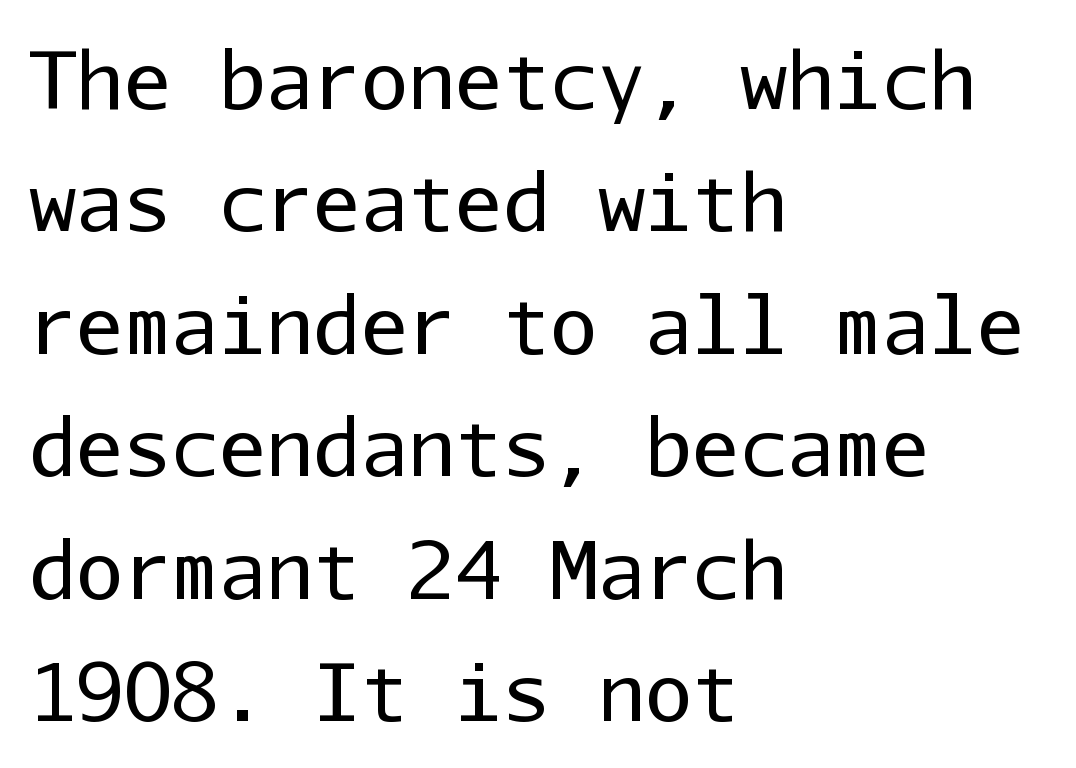
{"serif": "no", "italic": "no", "bold": "no", "weight": "regular", "width": "normal", "stroke_contrast": "low", "x_height": "medium", "monospaced": "yes", "underline": "no", "align": "left", "line_spacing": "normal", "line_spacing_ratio": 1.55, "letter_spacing": "normal", "letter_spacing_em": 0.0, "glyph_px": 79}
